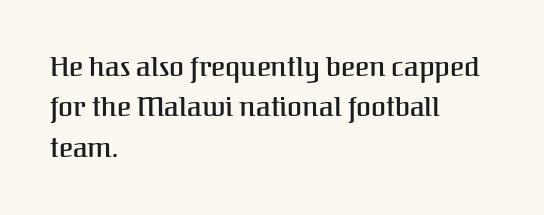
The image shows 27 px text type, upright; set left-aligned, normal line spacing (1.5x), normal letter spacing, not underlined.
